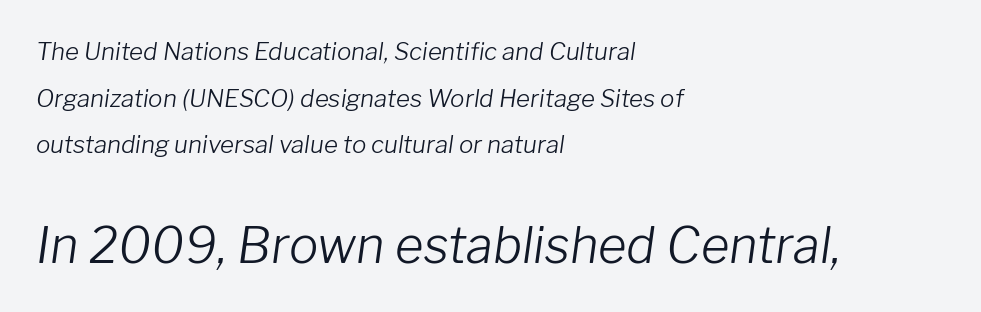
{"italic": "yes", "lean": "right", "slant_degrees": 8, "bold": "no", "weight": "light", "width": "normal", "stroke_contrast": "low", "x_height": "medium", "monospaced": "no", "underline": "no", "align": "left", "line_spacing": "loose", "line_spacing_ratio": 1.94, "letter_spacing": "normal", "letter_spacing_em": 0.0, "larger_block": "second", "size_ratio": 2.04, "glyph_px": 49}
